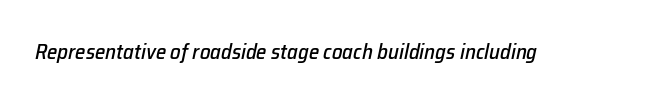
{"italic": "yes", "lean": "right", "slant_degrees": 12, "underline": "no", "letter_spacing": "normal", "letter_spacing_em": 0.0, "glyph_px": 21}
